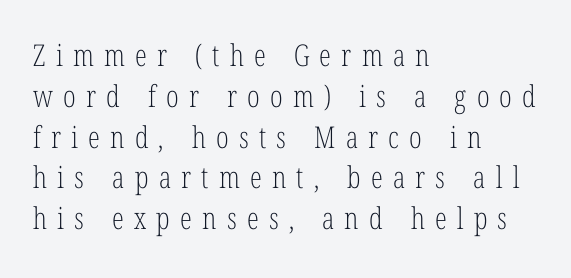
The rendering shows small feet on the letterforms — a serif design. Is this a fixed-width face? No — the glyphs have proportional, varying widths. Tracking here is generous; glyphs stand well apart from one another. Reading down the block, your eye returns to a fixed left position each line. This reads as an unemphasized weight, regular at the heaviest. Upright lettering throughout.
